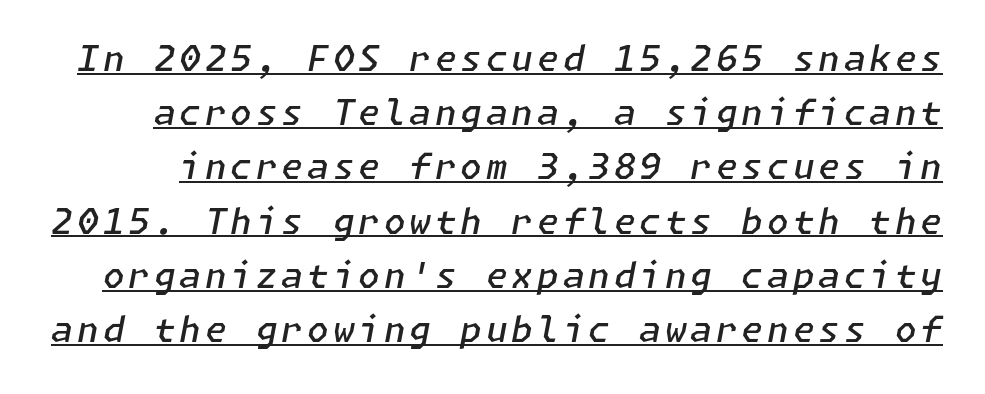
Q: Is the text bold? A: Semi-bold.
Q: Is the text italic (slanted)? A: Yes, it leans right by about 11 degrees.
Q: Is the text underlined? A: Yes.
Q: Is the spacing between lines tight, normal or loose? A: Normal.
Q: Width (condensed, normal, or wide)? A: Normal.
Q: Stroke contrast? A: Low.
Q: x-height? A: Medium.
